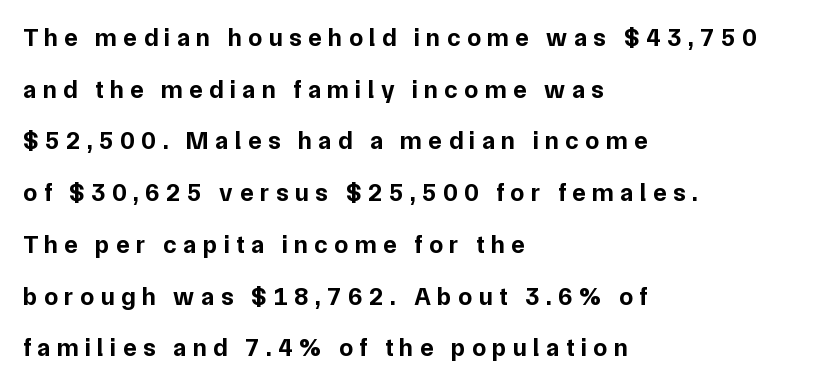
{"italic": "no", "bold": "yes", "underline": "no", "align": "left", "line_spacing": "loose", "line_spacing_ratio": 2.07, "letter_spacing": "wide", "letter_spacing_em": 0.26, "glyph_px": 25}
